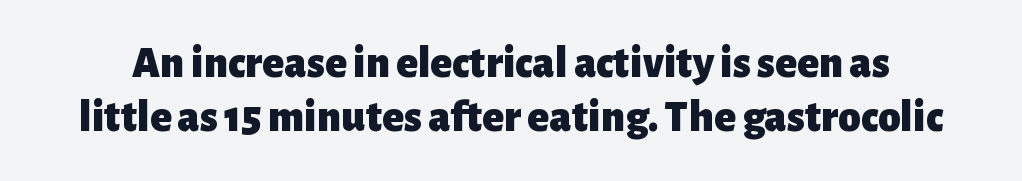
You can tell it's not italic because the verticals are truly vertical. Stroke terminals: plain, sans-serif. Words float on clear page, feet unadorned. Proportional: the letters do not fall into vertical columns. Spacing between characters is what you'd get straight out of the box. Strokes here are thick enough to call this a true bold.
